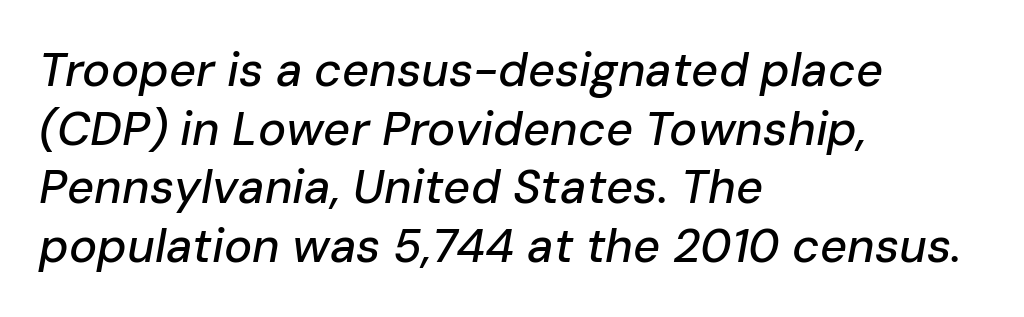
Look at the tracking — it's just the regular setting, nothing added. All the whitespace from short lines collects on the right. This sample has the flowing, uneven cadence of proportional lettering. Leading: standard.
